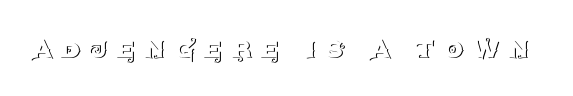
Check the space under the baseline: it is left empty. Students, note that the glyphs here are deliberately spaced far apart. A light-to-regular cut is what we see here. Is this a sans? No — the strokes have serifs.
